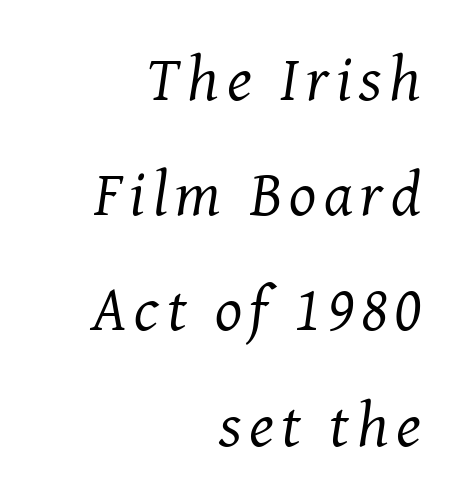
{"serif": "yes", "italic": "yes", "lean": "right", "slant_degrees": 8, "bold": "no", "weight": "regular", "width": "normal", "stroke_contrast": "medium", "x_height": "medium", "monospaced": "no", "underline": "no", "align": "right", "line_spacing_ratio": 1.8, "glyph_px": 64}
